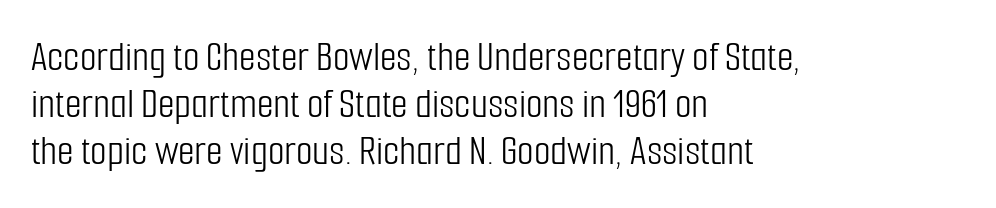
{"serif": "no", "italic": "no", "bold": "no", "weight": "light", "width": "condensed", "stroke_contrast": "low", "x_height": "medium", "monospaced": "no", "underline": "no", "align": "left", "line_spacing": "tight", "line_spacing_ratio": 1.09, "letter_spacing": "normal", "letter_spacing_em": 0.0, "glyph_px": 43}
